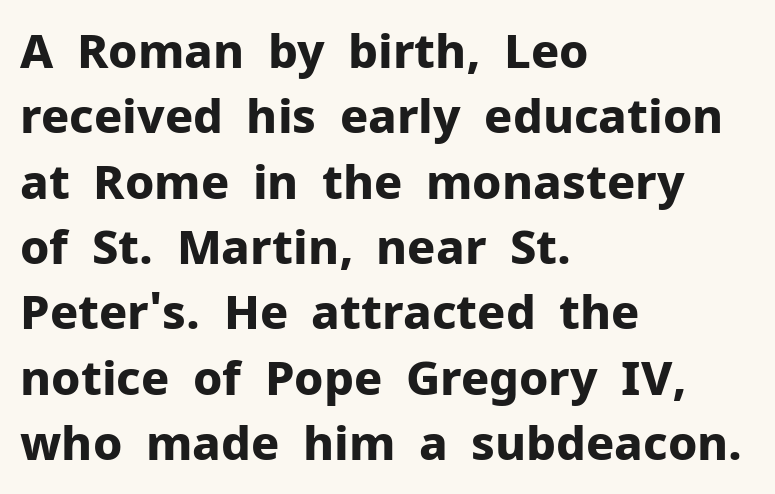
The image shows 47 px bold sans-serif type, upright; set left-aligned, normal line spacing (1.39x), normal letter spacing, not underlined; low stroke contrast and a medium x-height.
